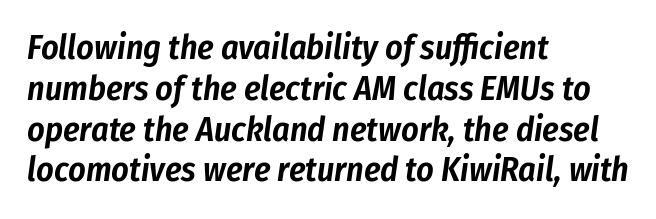
The image shows 34 px condensed type, italic (leaning right); set left-aligned, line spacing 1.2x, normal letter spacing, not underlined; low stroke contrast and a medium x-height.
